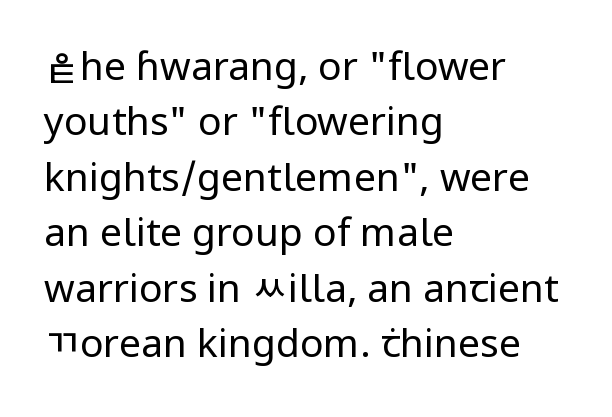
{"serif": "no", "italic": "no", "bold": "no", "weight": "regular", "width": "normal", "stroke_contrast": "low", "x_height": "medium", "monospaced": "no", "underline": "no", "align": "left", "line_spacing": "normal", "line_spacing_ratio": 1.42, "letter_spacing": "normal", "letter_spacing_em": 0.0, "glyph_px": 39}
